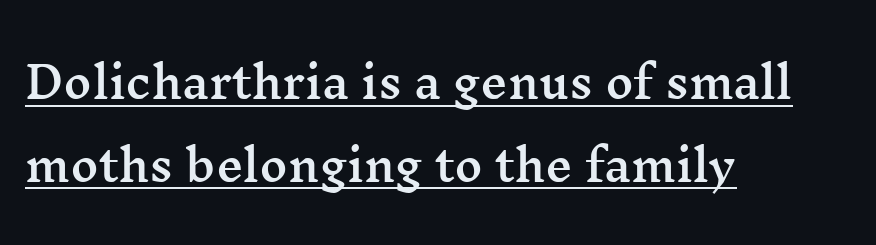
{"serif": "yes", "italic": "no", "width": "wide", "stroke_contrast": "medium", "x_height": "medium", "monospaced": "no", "underline": "yes", "align": "left", "line_spacing": "loose", "line_spacing_ratio": 1.92, "letter_spacing": "normal", "letter_spacing_em": 0.0, "glyph_px": 43}
